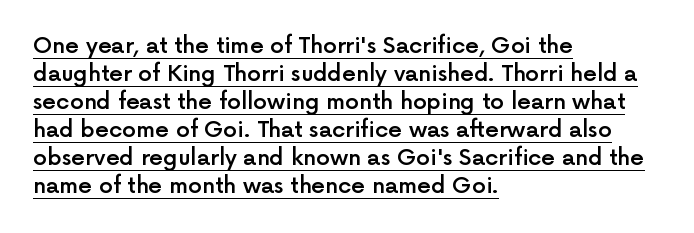
The specimen includes a rule beneath the text block's lines. The face used here is rendered with its standard letterfit. Heft: intermediate — a semibold. These lines sit exactly where default settings would place them.
